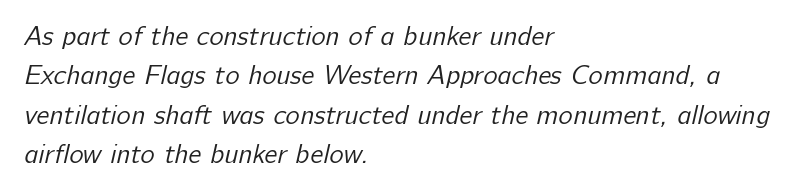
Q: Is the text bold? A: No.
Q: Is the text underlined? A: No.
Q: How is the paragraph aligned? A: Left-aligned.
Q: Is the spacing between letters normal or unusually wide? A: Normal.
Q: Is the spacing between lines tight, normal or loose? A: Normal.
